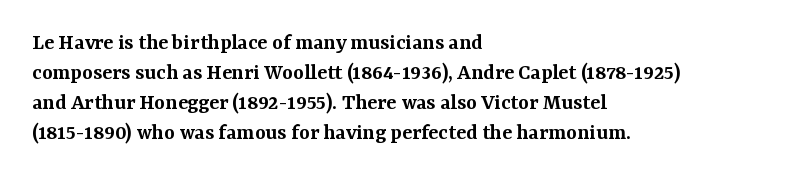
{"italic": "no", "bold": "semi", "underline": "no", "align": "left", "line_spacing": "normal", "line_spacing_ratio": 1.3, "letter_spacing": "normal", "letter_spacing_em": 0.0, "glyph_px": 23}
